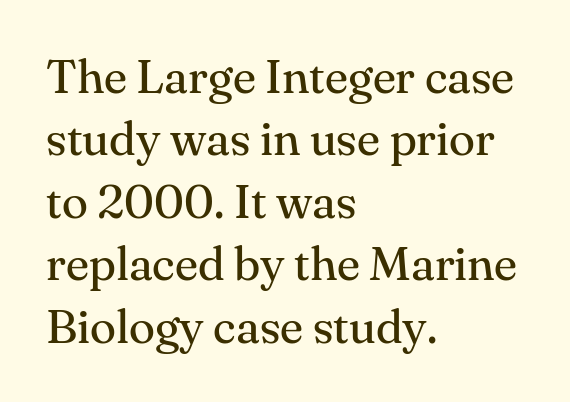
Font category for this specimen: serif. Leading matches the norm, producing a regular column. Vertical strokes here are truly vertical. Typeset ragged right — the left edge is the straight one. Bare-footed words on every line. The passage shown is typed in a proportional face where columns would drift.
